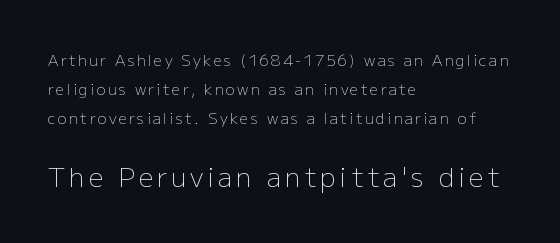
Q: Is the text bold? A: No.
Q: Is the text italic (slanted)? A: No, it is upright.
Q: Is the text underlined? A: No.
Q: How is the paragraph aligned? A: Left-aligned.
Q: Is the spacing between lines tight, normal or loose? A: Loose.
Q: Which block of text is set in a larger size, the first (top) or the second (bottom)? A: The second (bottom) one.
